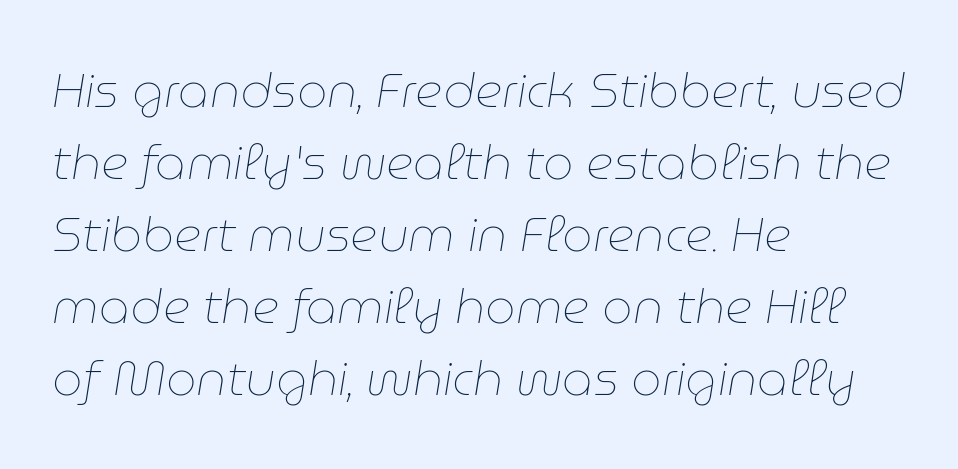
The image shows 48 px thin type, italic (leaning right); set left-aligned, normal line spacing (1.5x), normal letter spacing, not underlined; low stroke contrast and a medium x-height.
